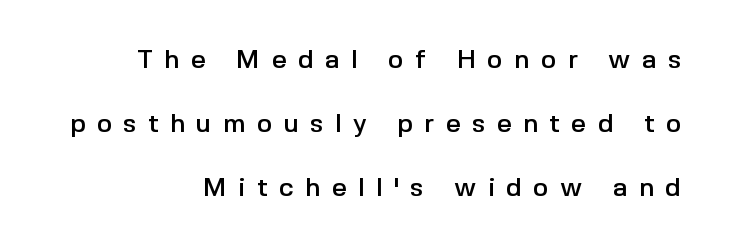
The image shows 26 px text type, upright; set right-aligned, loose line spacing (2.47x), unusually wide letter spacing (+0.44 em), not underlined.
